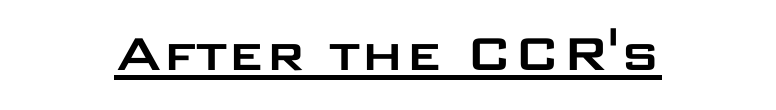
{"serif": "no", "italic": "no", "width": "wide", "stroke_contrast": "low", "x_height": "large", "monospaced": "no", "underline": "yes", "letter_spacing": "normal", "letter_spacing_em": 0.0, "glyph_px": 59}
